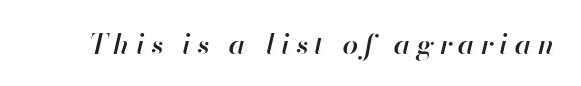
The face used here is rendered with a markedly widened letterfit. Here the designer chose a conventional face with non-uniform glyph widths. As a designer I'd log this as weight 600, semibold. If you drew a line through each stem, it would be angled.
